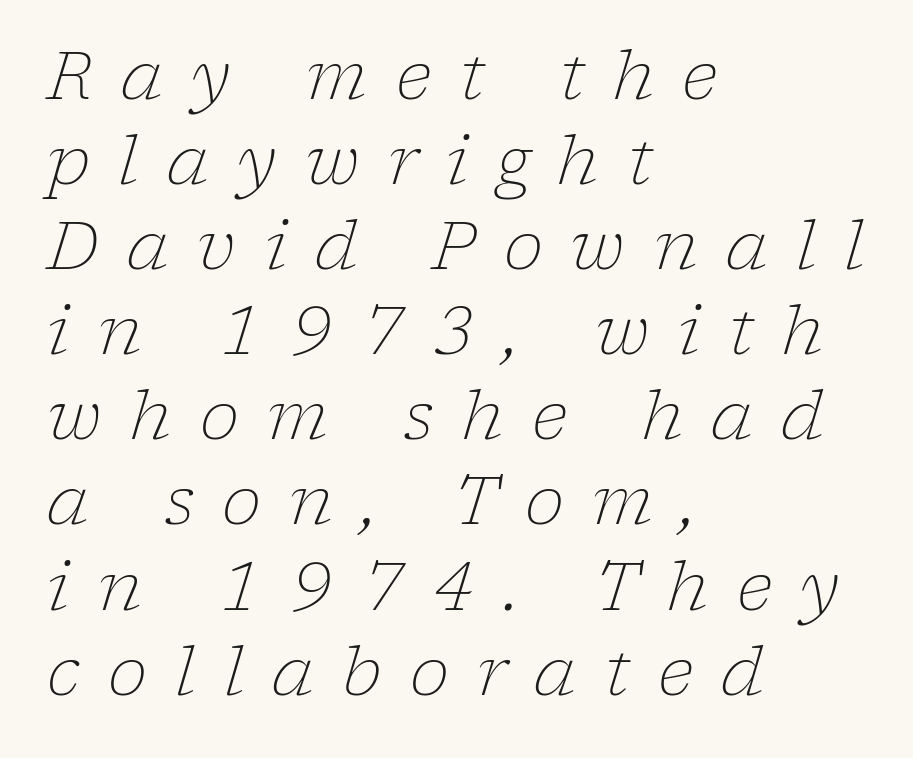
Q: Is the text bold? A: No.
Q: Is the text italic (slanted)? A: Yes, it leans right by about 17 degrees.
Q: Is the typeface a serif or a sans-serif typeface? A: Serif.
Q: Is the text underlined? A: No.
Q: How is the paragraph aligned? A: Left-aligned.
Q: Is the spacing between letters normal or unusually wide? A: Unusually wide.
Q: Is the spacing between lines tight, normal or loose? A: Normal.
Q: Width (condensed, normal, or wide)? A: Normal.
Q: Stroke contrast? A: Low.
Q: x-height? A: Medium.
Q: Monospaced? A: No.
